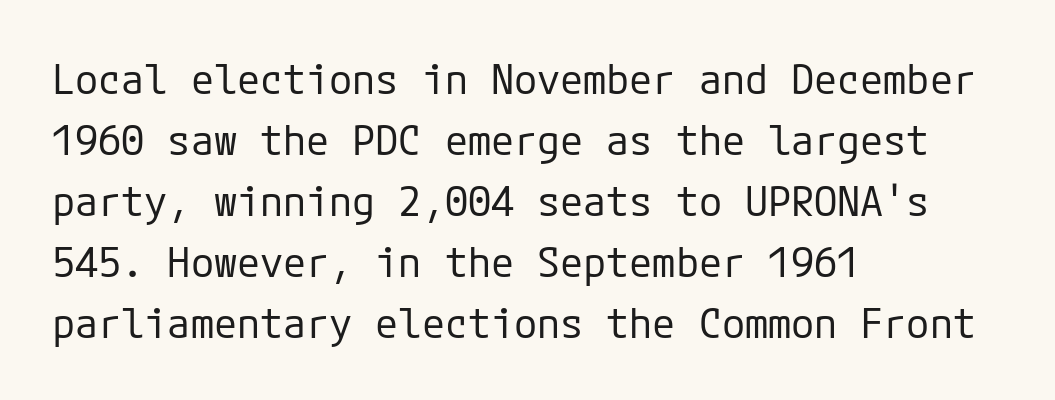
Descenders are the only things crossing below the line. The passage is arranged the way most books set body copy — flush left. Stroke thickness stays within the range of a standard reading face or lighter. The rendering keeps characters at their native spacing.
